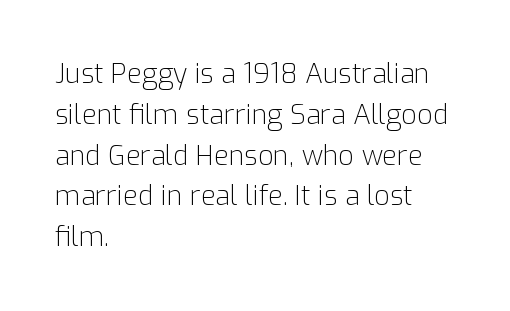
{"italic": "no", "bold": "no", "underline": "no", "align": "left", "line_spacing": "normal", "line_spacing_ratio": 1.51, "letter_spacing": "normal", "letter_spacing_em": 0.0, "glyph_px": 27}
